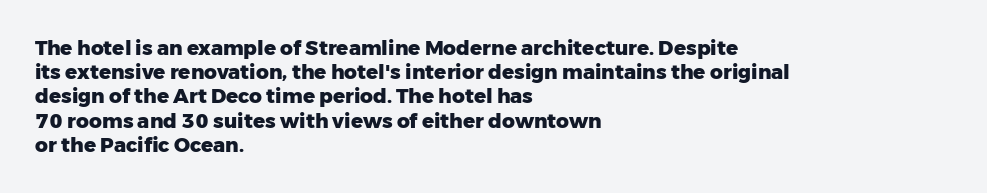
The image shows 20 px bold type, upright; set left-aligned, line spacing 1.21x, normal letter spacing, not underlined.
